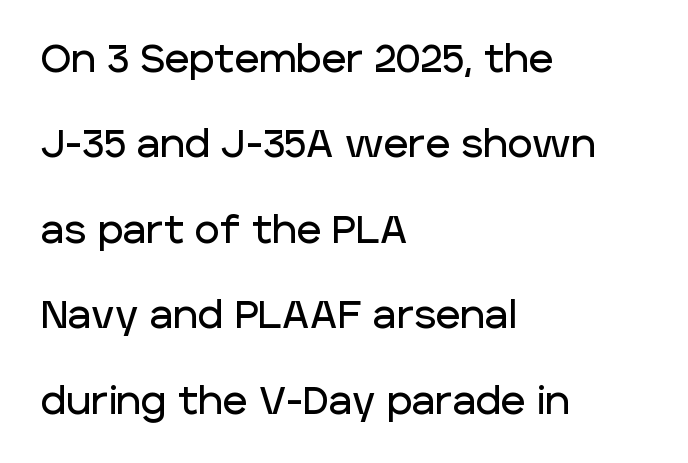
The image shows 38 px sans-serif type, upright; set left-aligned, loose line spacing (2.25x), normal letter spacing, not underlined; low stroke contrast and a large x-height.
